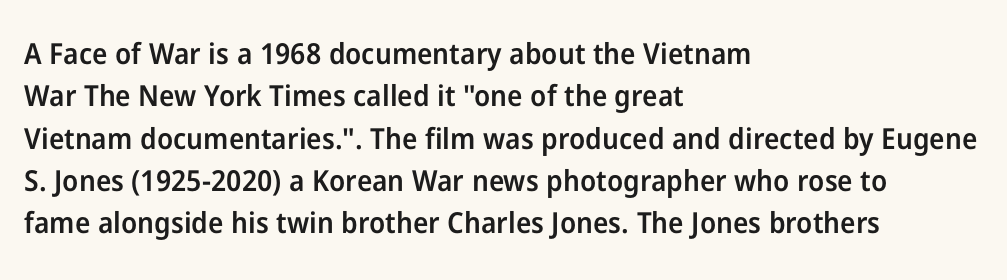
{"serif": "no", "italic": "no", "bold": "semi", "weight": "semibold", "width": "normal", "stroke_contrast": "low", "x_height": "medium", "monospaced": "no", "underline": "no", "align": "left", "line_spacing": "normal", "line_spacing_ratio": 1.46, "letter_spacing": "normal", "letter_spacing_em": 0.0, "glyph_px": 29}
